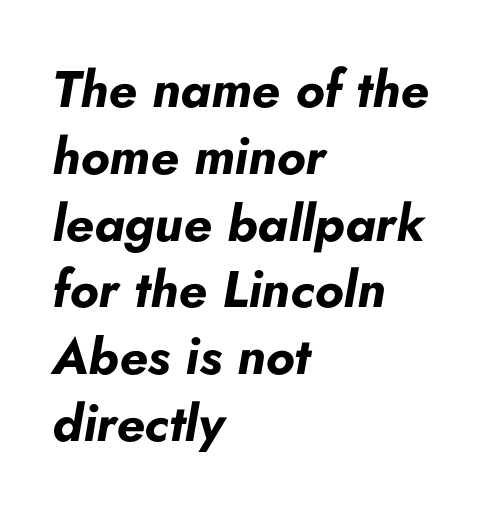
An italicized treatment has been applied to the whole sample. This sample is left-justified, so line endings fall wherever the words run out. Compared with typical paragraphs, the rows here are spaced about the same. Quick note: underline off.
